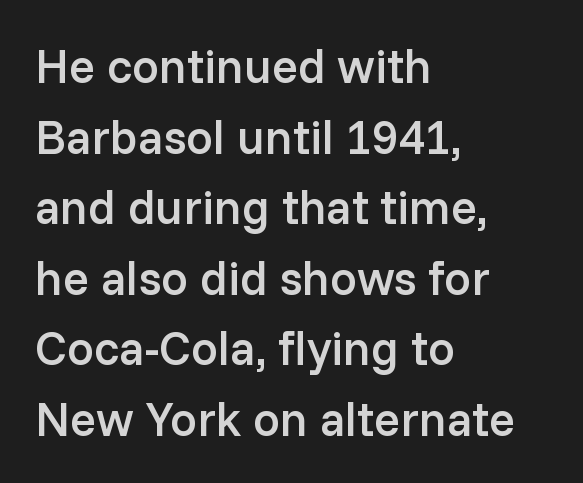
Q: Is the text bold? A: Semi-bold.
Q: Is the text italic (slanted)? A: No, it is upright.
Q: Is the typeface a serif or a sans-serif typeface? A: Sans-serif.
Q: Is the text underlined? A: No.
Q: How is the paragraph aligned? A: Left-aligned.
Q: Is the spacing between letters normal or unusually wide? A: Normal.
Q: Is the spacing between lines tight, normal or loose? A: Normal.
Q: Width (condensed, normal, or wide)? A: Normal.
Q: Stroke contrast? A: Low.
Q: x-height? A: Medium.
Q: Monospaced? A: No.
